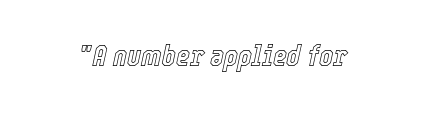
The image shows 30 px condensed type, italic (leaning right); set normal letter spacing, not underlined; a medium x-height.
